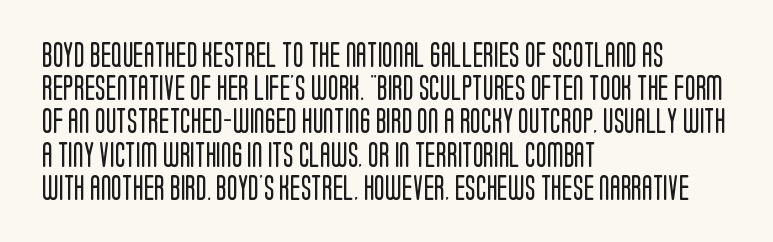
These lines sit exactly where default settings would place them. Decoration check: the copy has no underline. The typeface has the unassuming heft of standard copy or less. Horizontal alignment here is leftward, the default for most running prose.
